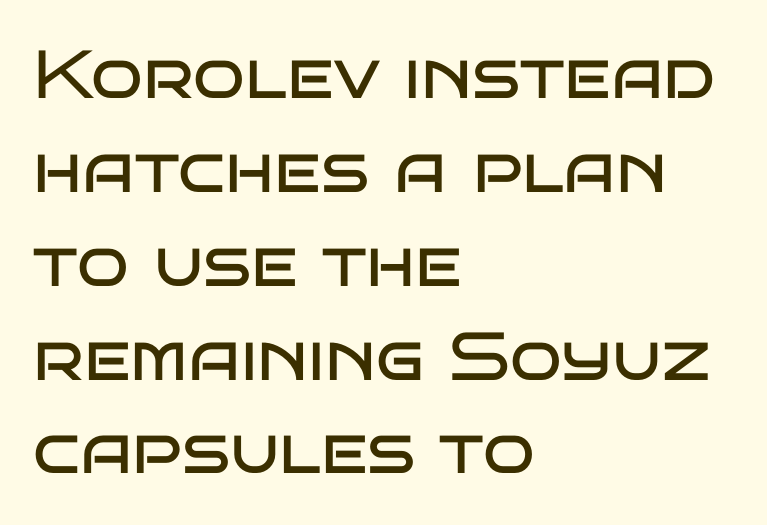
Q: Is the text bold? A: No.
Q: Is the text italic (slanted)? A: No, it is upright.
Q: Is the typeface a serif or a sans-serif typeface? A: Sans-serif.
Q: Is the text underlined? A: No.
Q: How is the paragraph aligned? A: Left-aligned.
Q: Is the spacing between letters normal or unusually wide? A: Normal.
Q: Is the spacing between lines tight, normal or loose? A: Normal.
Q: Width (condensed, normal, or wide)? A: Wide.
Q: Stroke contrast? A: Low.
Q: x-height? A: Large.
Q: Monospaced? A: No.
